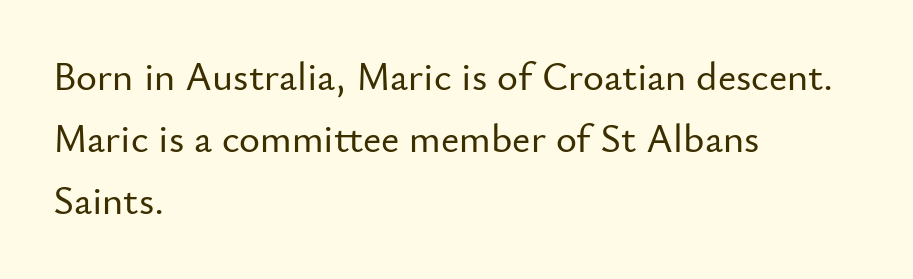
{"serif": "no", "italic": "no", "width": "normal", "stroke_contrast": "low", "x_height": "small", "monospaced": "no", "underline": "no", "align": "left", "line_spacing": "normal", "line_spacing_ratio": 1.55, "letter_spacing": "normal", "letter_spacing_em": 0.0, "glyph_px": 40}
